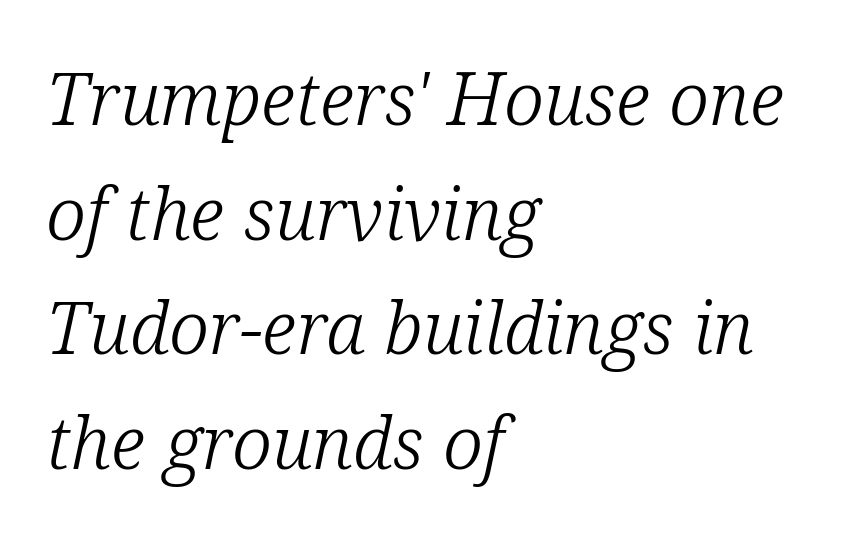
This block has exactly the height ordinary leading produces. Typeset ragged right — the left edge is the straight one. Character widths vary here, with narrow letters taking less room than wide ones. Weight: in the light-to-regular range. Type without underlining. The letterforms sit shoulder to shoulder at normal distance.
